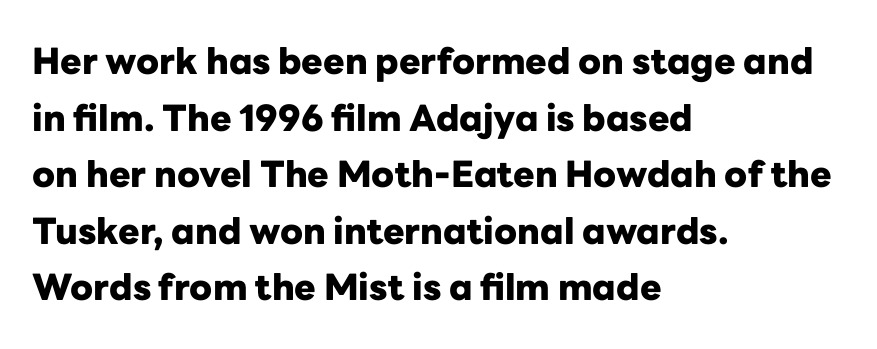
{"serif": "no", "italic": "no", "bold": "yes", "weight": "heavy", "width": "normal", "stroke_contrast": "low", "x_height": "medium", "monospaced": "no", "underline": "no", "align": "left", "line_spacing": "normal", "line_spacing_ratio": 1.57, "letter_spacing": "normal", "letter_spacing_em": 0.0, "glyph_px": 36}
